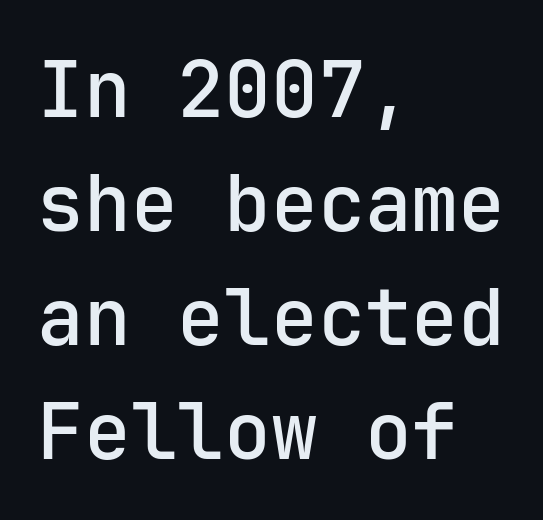
{"serif": "no", "italic": "no", "bold": "semi", "weight": "semibold", "width": "normal", "stroke_contrast": "low", "x_height": "medium", "underline": "no", "align": "left", "line_spacing": "normal", "line_spacing_ratio": 1.46, "letter_spacing": "normal", "letter_spacing_em": 0.0, "glyph_px": 78}
